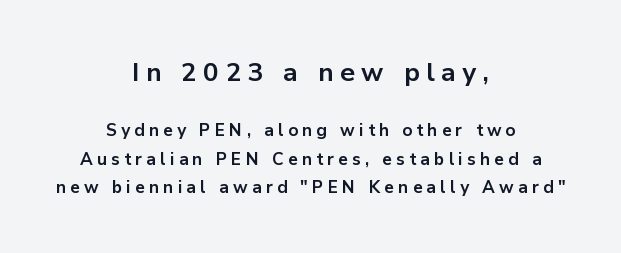
Q: Is the text bold? A: Yes.
Q: Is the text italic (slanted)? A: No, it is upright.
Q: Is the text underlined? A: No.
Q: How is the paragraph aligned? A: Centered.
Q: Is the spacing between letters normal or unusually wide? A: Unusually wide.
Q: Is the spacing between lines tight, normal or loose? A: Normal.
Q: Which block of text is set in a larger size, the first (top) or the second (bottom)? A: The first (top) one.
